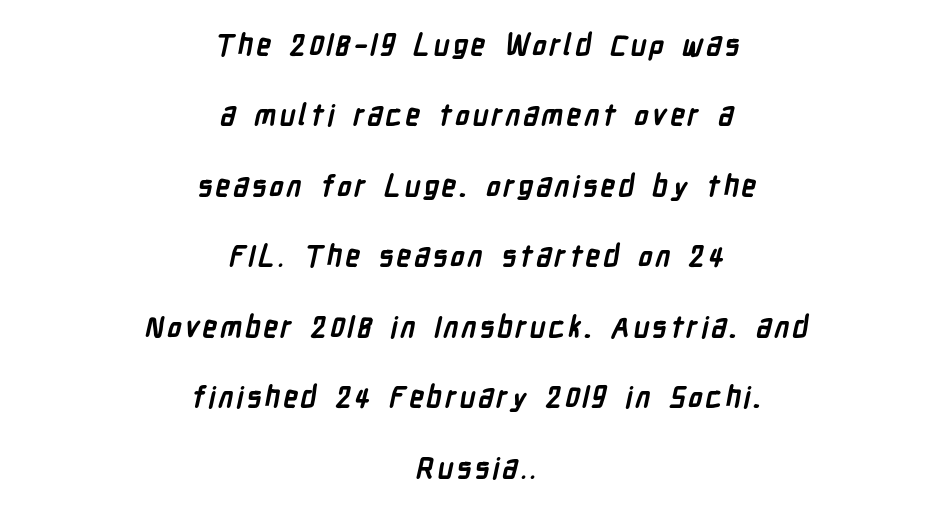
{"serif": "no", "bold": "yes", "weight": "semibold", "width": "condensed", "stroke_contrast": "low", "x_height": "medium", "monospaced": "no", "underline": "no", "align": "center", "line_spacing": "loose", "line_spacing_ratio": 2.43, "glyph_px": 29}
